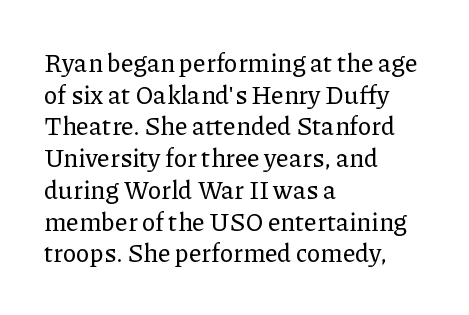
Q: Is the text italic (slanted)? A: No, it is upright.
Q: Is the text underlined? A: No.
Q: How is the paragraph aligned? A: Left-aligned.
Q: Is the spacing between letters normal or unusually wide? A: Normal.
Q: Is the spacing between lines tight, normal or loose? A: Normal.
